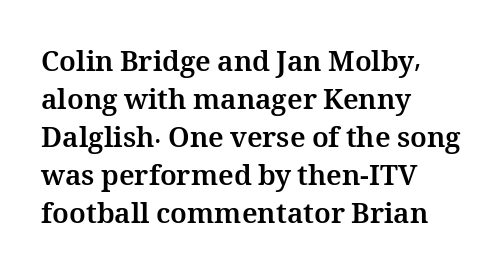
The image shows 28 px bold type, upright; set left-aligned, normal line spacing (1.36x), normal letter spacing, not underlined; medium stroke contrast and a medium x-height.
